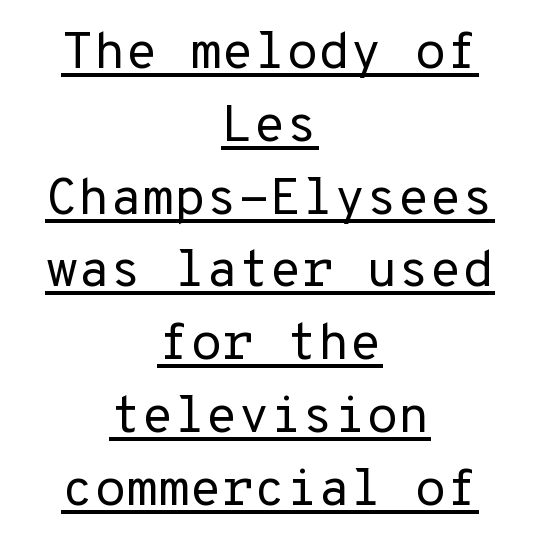
Inter-character spacing is left at the font's built-in metrics. The face used here is a sans, in the tradition of grotesques and geometrics. Nope, not italic — everything's standing straight. In designer terms, the underline attribute is active on this setting. Monospaced: the letters line up in strict vertical columns.
